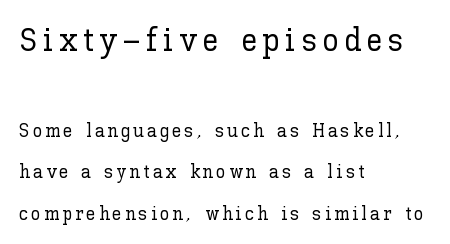
The image shows 33 px text type, upright; set left-aligned, loose line spacing (2.19x), not underlined; the first (top) block is 1.74x larger; low stroke contrast and a medium x-height.
